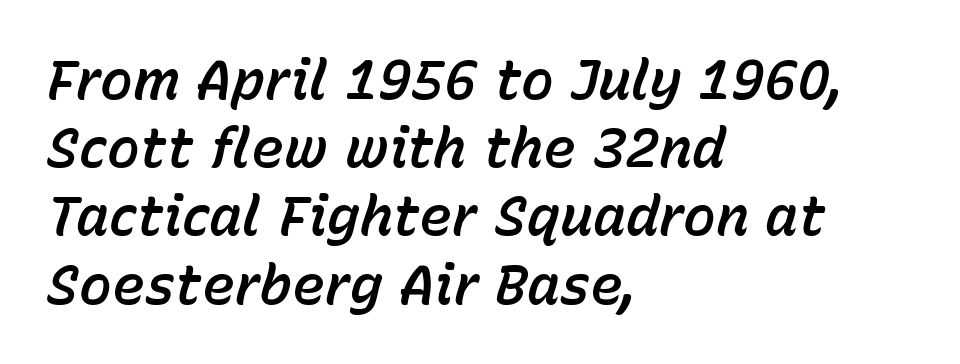
The image shows 55 px text type, italic (leaning right); set left-aligned, line spacing 1.24x, normal letter spacing, not underlined; low stroke contrast and a medium x-height.
